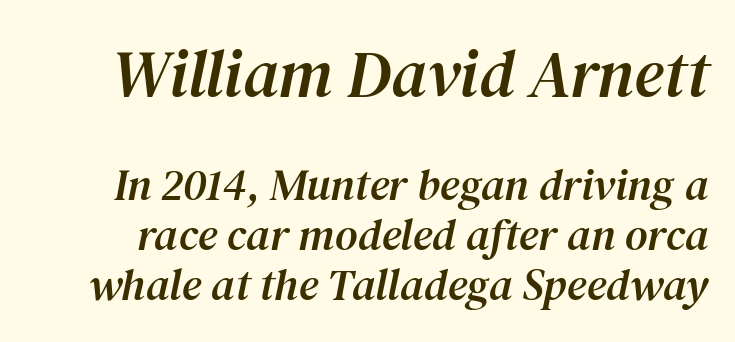
Only glyphs here, with clear space below each row. Think of a printed novel: that variable character pitch is what you see here. The passage shown leans; its letterforms are oblique. Honestly, the rows look squashed on top of each other. A typesetter would call this zero additional tracking. A typesetter would label this face a serif.
